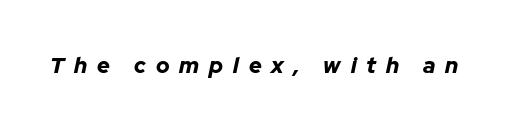
Q: Is the text bold? A: Yes.
Q: Is the text italic (slanted)? A: Yes, it leans right by about 12 degrees.
Q: Is the text underlined? A: No.
Q: Is the spacing between letters normal or unusually wide? A: Unusually wide.
